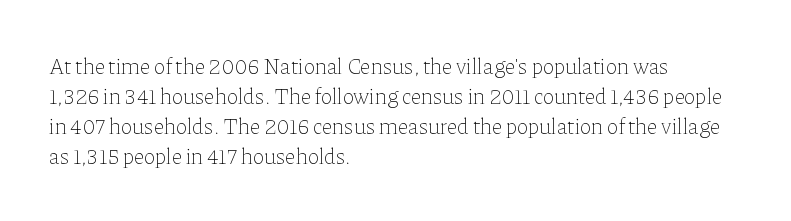
{"italic": "no", "bold": "no", "underline": "no", "align": "left", "line_spacing": "normal", "line_spacing_ratio": 1.37, "letter_spacing": "normal", "letter_spacing_em": 0.0, "glyph_px": 22}
